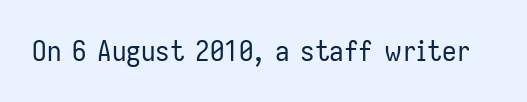
The image shows 29 px regular-weight, condensed sans-serif type, upright; set normal letter spacing, not underlined; low stroke contrast and a medium x-height.
